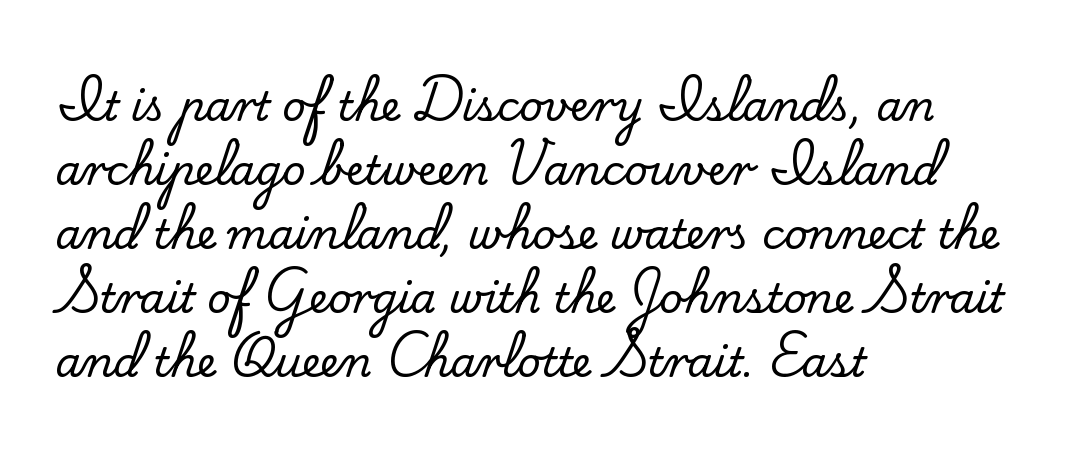
Q: Is the text italic (slanted)? A: Yes.
Q: Is the typeface a serif or a sans-serif typeface? A: Serif.
Q: Is the text underlined? A: No.
Q: How is the paragraph aligned? A: Left-aligned.
Q: Is the spacing between letters normal or unusually wide? A: Normal.
Q: Is the spacing between lines tight, normal or loose? A: Normal.
Q: Width (condensed, normal, or wide)? A: Normal.
Q: Stroke contrast? A: Low.
Q: x-height? A: Small.
Q: Monospaced? A: No.
